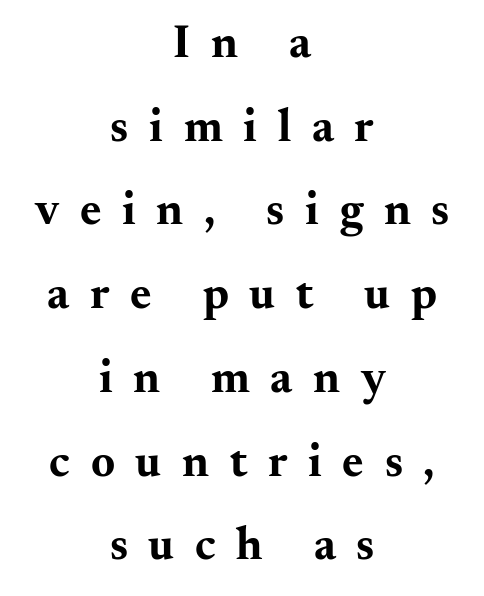
How heavy is the stroke? Heavy — this is a bold. Words appear elongated and porous because spacing is wide. Caption: multi-line text, centered on the measure. The words here are not underlined. Check where the strokes stop: tiny serifs finish them off. Notice how the stems are strictly vertical — no italics here.
